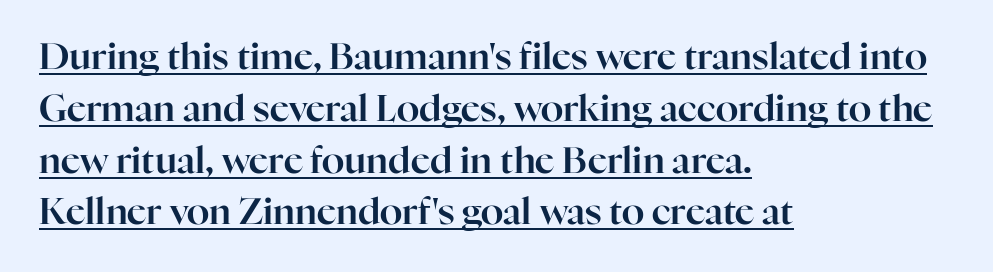
Q: Is the text italic (slanted)? A: No, it is upright.
Q: Is the typeface a serif or a sans-serif typeface? A: Serif.
Q: Is the text underlined? A: Yes.
Q: How is the paragraph aligned? A: Left-aligned.
Q: Is the spacing between letters normal or unusually wide? A: Normal.
Q: Is the spacing between lines tight, normal or loose? A: Normal.
Q: Width (condensed, normal, or wide)? A: Normal.
Q: Stroke contrast? A: High.
Q: x-height? A: Medium.
Q: Monospaced? A: No.
